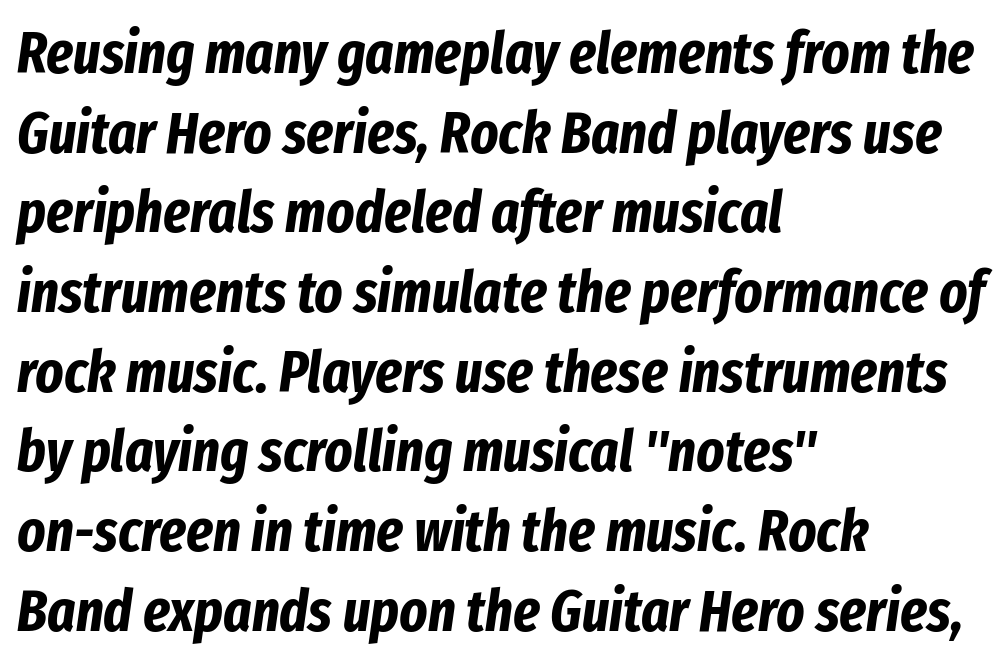
{"italic": "yes", "lean": "right", "slant_degrees": 8, "bold": "yes", "weight": "bold", "width": "condensed", "stroke_contrast": "low", "x_height": "medium", "monospaced": "no", "underline": "no", "align": "left", "line_spacing": "normal", "line_spacing_ratio": 1.35, "letter_spacing": "normal", "letter_spacing_em": 0.0, "glyph_px": 59}
